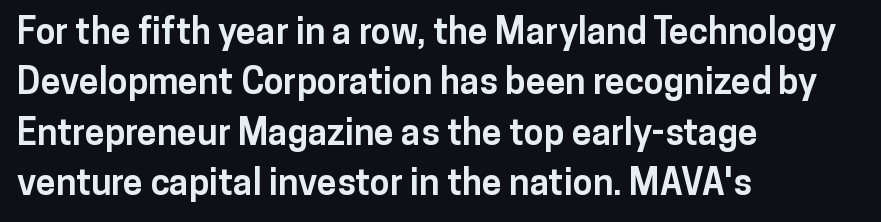
{"serif": "no", "italic": "no", "bold": "yes", "weight": "bold", "width": "normal", "stroke_contrast": "low", "x_height": "medium", "monospaced": "no", "underline": "no", "align": "left", "line_spacing": "normal", "line_spacing_ratio": 1.4, "letter_spacing": "normal", "letter_spacing_em": 0.0, "glyph_px": 36}
